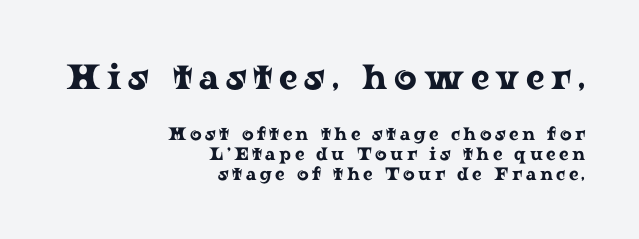
{"serif": "yes", "italic": "no", "width": "wide", "stroke_contrast": "low", "x_height": "medium", "monospaced": "no", "underline": "no", "align": "right", "line_spacing": "tight", "line_spacing_ratio": 1.13, "larger_block": "first", "size_ratio": 1.94, "glyph_px": 35}
